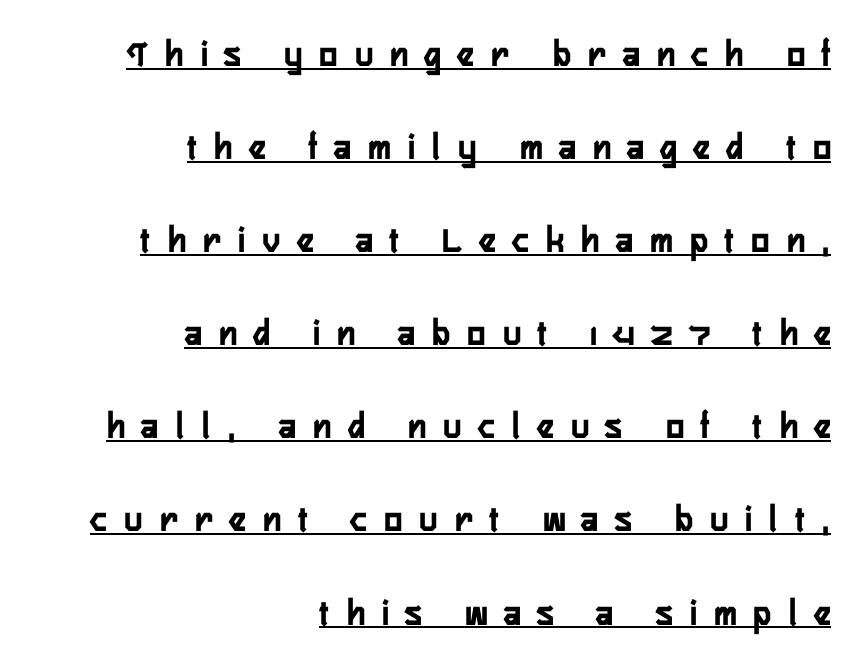
The sample's only ornament is a line tracing under the words. Leftover space on each line is placed entirely before the opening word. This is heavy type, rendered in bold. Character widths vary here, with narrow letters taking less room than wide ones. Look at the tracking — it's clearly loosened, letters drifting apart.
